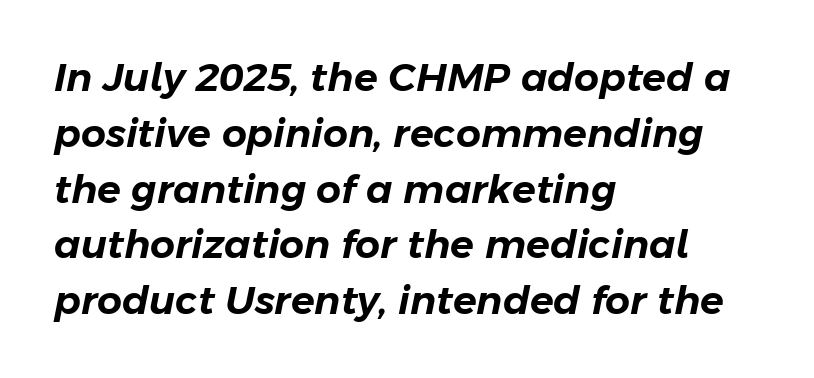
This rendering uses left alignment, leaving the right contour irregular. In terms of posture, this sample is oblique. This block has exactly the height ordinary leading produces. In terms of letterspacing, this is plain default setting.
